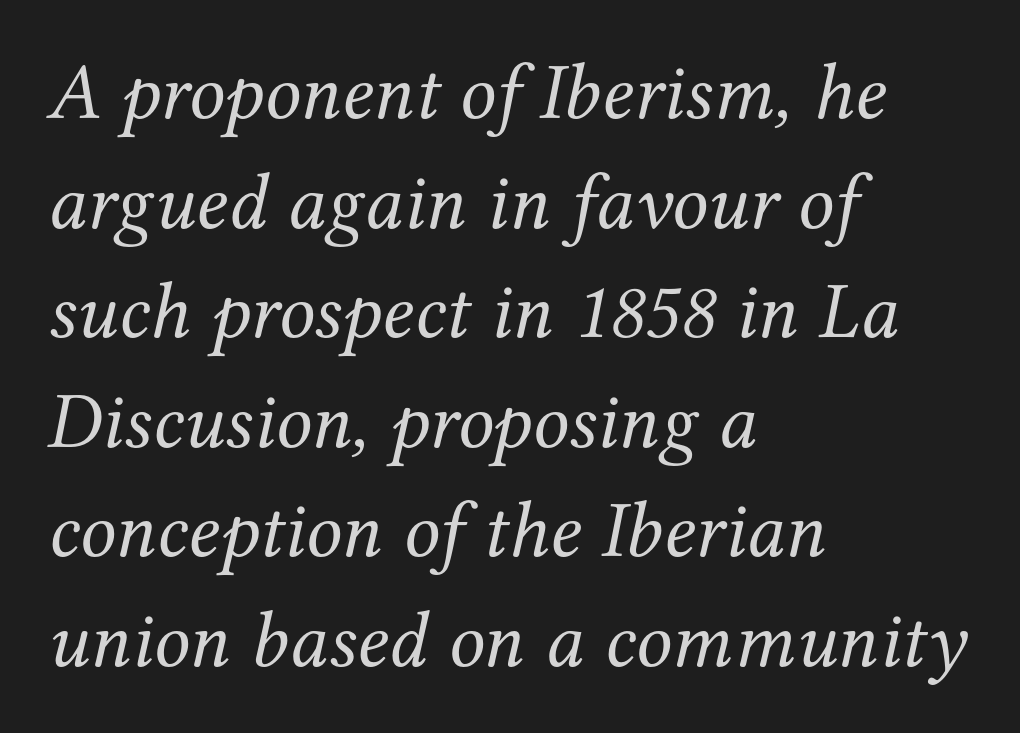
The image shows 80 px regular-weight serif type, italic (leaning right); set left-aligned, normal line spacing (1.37x), normal letter spacing, not underlined; medium stroke contrast and a medium x-height.
